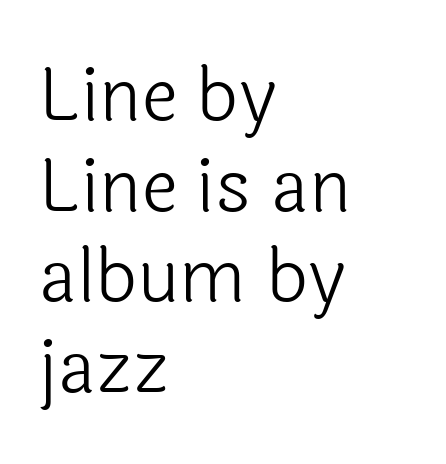
The baseline area is clear. Spacing verdict: proportional, widths tailored to each character. The text block is weighted toward the left margin, trailing off unevenly rightward. No extra tracking has been applied to these lines.
